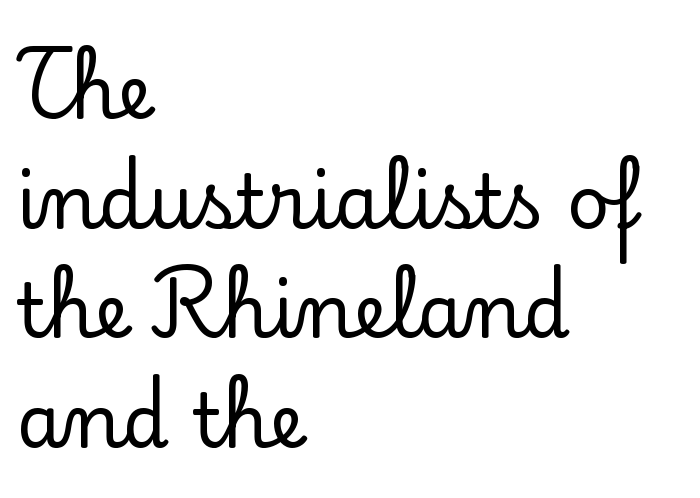
The image shows 74 px serif type, upright; set left-aligned, normal line spacing (1.48x), normal letter spacing, not underlined; low stroke contrast and a small x-height.
